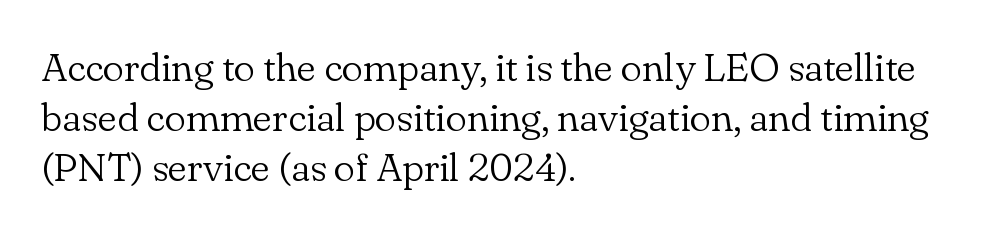
The image shows 40 px light serif type, upright; set left-aligned, normal line spacing (1.25x), normal letter spacing, not underlined; low stroke contrast and a small x-height.
